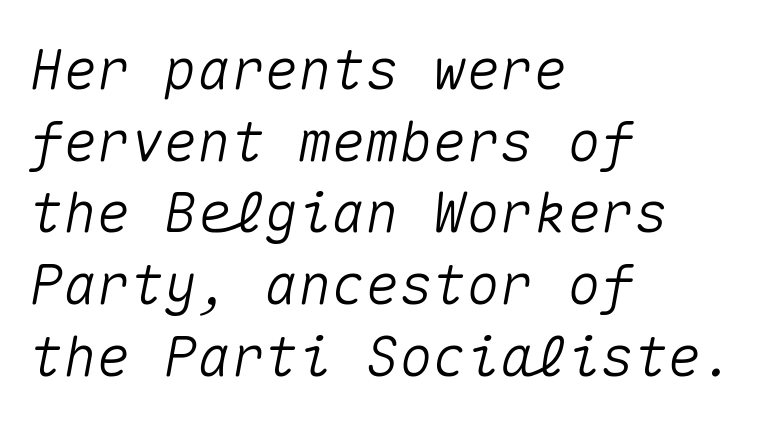
Yep, that's italic — everything's leaning. Note the uniform advance width — an 'i' takes as much space as an 'm'. In CSS terms this would be text-align: left. A normal amount of white space separates one row of letters from the next.
